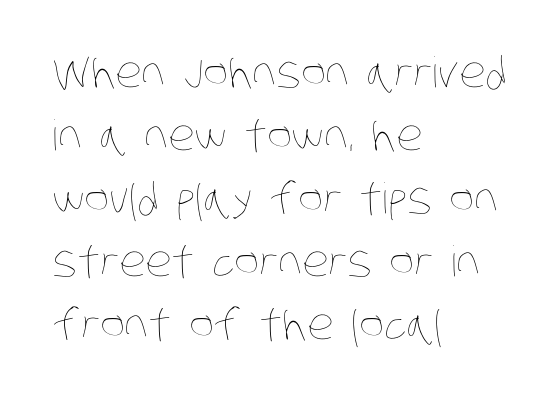
{"bold": "no", "weight": "thin", "width": "condensed", "stroke_contrast": "low", "x_height": "large", "monospaced": "no", "underline": "no", "align": "left", "line_spacing": "normal", "line_spacing_ratio": 1.5, "letter_spacing": "normal", "letter_spacing_em": 0.0, "glyph_px": 42}
